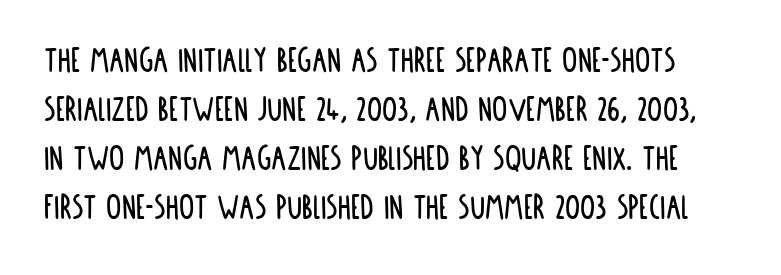
{"serif": "no", "italic": "no", "width": "condensed", "stroke_contrast": "low", "x_height": "large", "monospaced": "no", "underline": "no", "line_spacing": "normal", "line_spacing_ratio": 1.29, "letter_spacing": "normal", "letter_spacing_em": 0.0, "glyph_px": 38}
